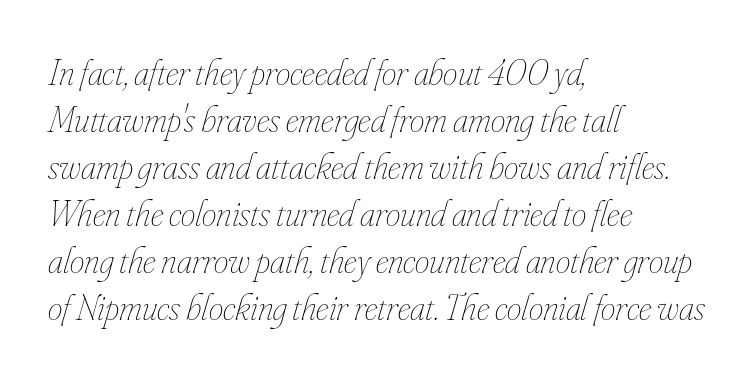
The image shows 37 px thin, condensed type, italic (leaning right); set left-aligned, normal line spacing (1.27x), normal letter spacing, not underlined; low stroke contrast and a small x-height.
